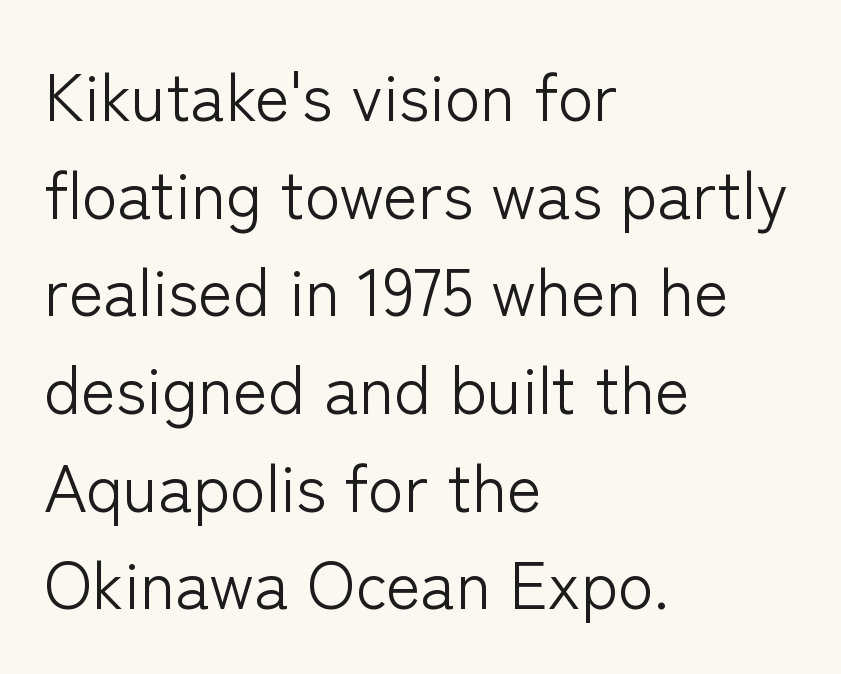
{"serif": "no", "italic": "no", "bold": "no", "weight": "light", "width": "normal", "stroke_contrast": "low", "x_height": "medium", "monospaced": "no", "underline": "no", "align": "left", "line_spacing": "normal", "line_spacing_ratio": 1.48, "letter_spacing": "normal", "letter_spacing_em": 0.0, "glyph_px": 66}
